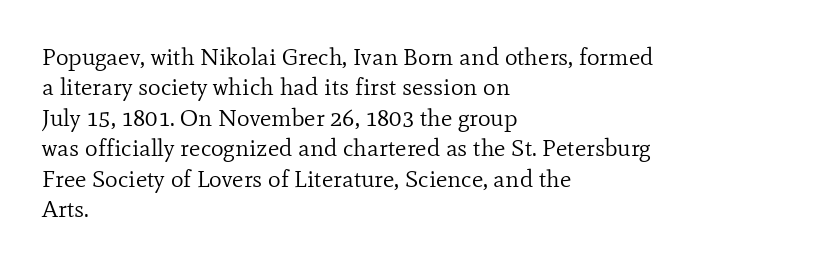
The type sits square on the baseline with zero lean. Only glyphs here, with clear space below each row. This sample is left-justified, so line endings fall wherever the words run out. Nothing unusual about the tracking: characters are spaced as the font intends. No extra ink here — the face is not bold.
